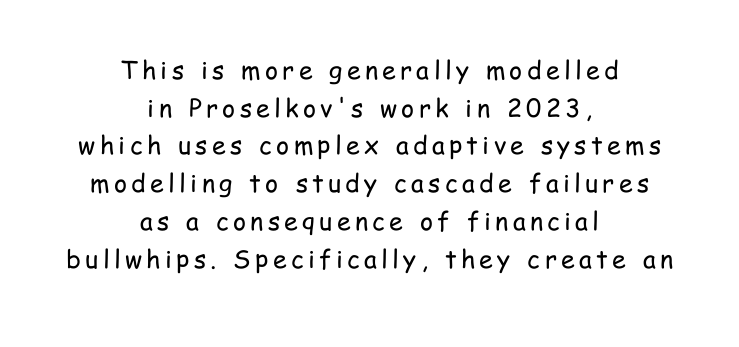
{"italic": "no", "bold": "no", "underline": "no", "align": "center", "line_spacing": "normal", "line_spacing_ratio": 1.51, "glyph_px": 25}
